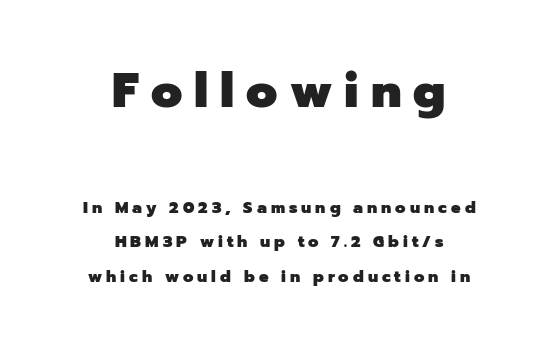
The image shows 48 px heavy sans-serif type, upright; set centered, loose line spacing (2.14x), unusually wide letter spacing (+0.25 em), not underlined; the first (top) block is 3.0x larger; low stroke contrast and a medium x-height.
